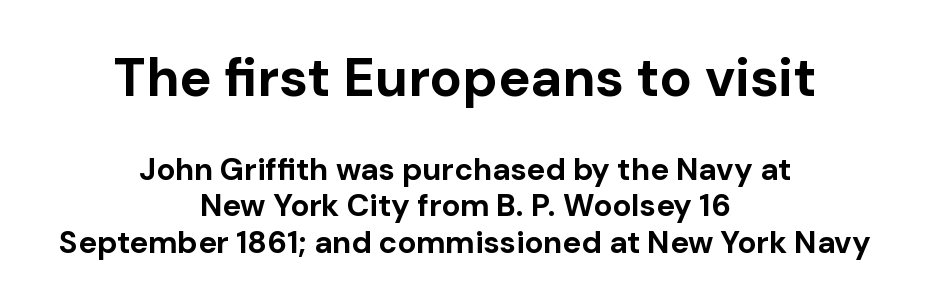
{"serif": "no", "italic": "no", "bold": "yes", "weight": "bold", "width": "normal", "stroke_contrast": "low", "x_height": "medium", "monospaced": "no", "underline": "no", "align": "center", "line_spacing_ratio": 1.18, "letter_spacing": "normal", "letter_spacing_em": 0.0, "larger_block": "first", "size_ratio": 1.74, "glyph_px": 54}
